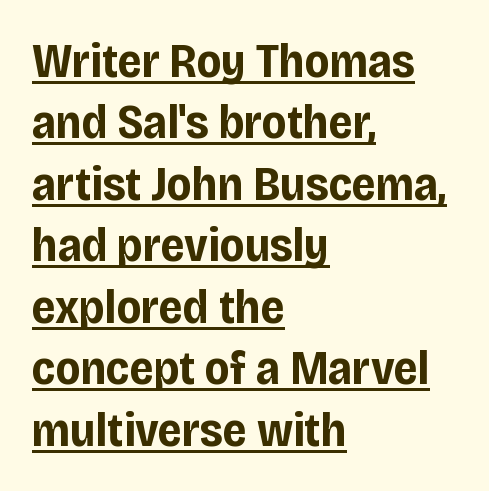
Q: Is the text bold? A: Yes.
Q: Is the text italic (slanted)? A: No, it is upright.
Q: Is the typeface a serif or a sans-serif typeface? A: Sans-serif.
Q: Is the text underlined? A: Yes.
Q: How is the paragraph aligned? A: Left-aligned.
Q: Is the spacing between letters normal or unusually wide? A: Normal.
Q: Is the spacing between lines tight, normal or loose? A: Normal.
Q: Width (condensed, normal, or wide)? A: Condensed.
Q: Stroke contrast? A: Low.
Q: x-height? A: Large.
Q: Monospaced? A: No.
